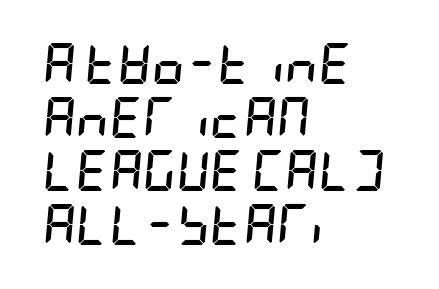
The image shows 41 px semibold, condensed type, italic (leaning right); set left-aligned, normal line spacing (1.31x), normal letter spacing, not underlined; low stroke contrast and a large x-height.
